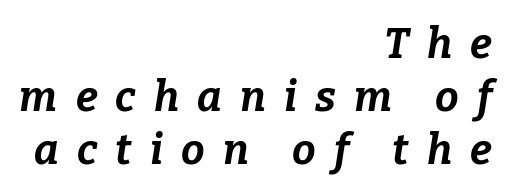
{"italic": "yes", "lean": "right", "slant_degrees": 9, "bold": "yes", "weight": "bold", "width": "normal", "stroke_contrast": "low", "x_height": "medium", "monospaced": "no", "underline": "no", "align": "right", "line_spacing": "normal", "line_spacing_ratio": 1.26, "letter_spacing": "wide", "letter_spacing_em": 0.43, "glyph_px": 42}
